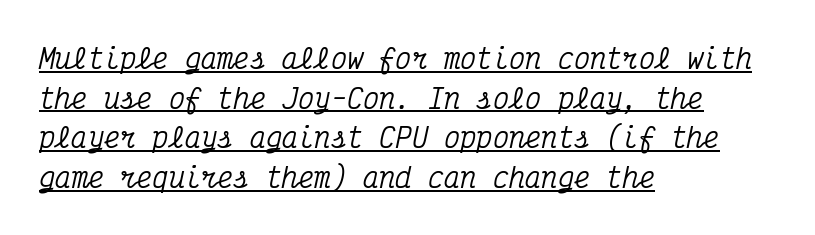
{"italic": "yes", "lean": "right", "slant_degrees": 12, "underline": "yes", "align": "left", "line_spacing": "normal", "line_spacing_ratio": 1.47, "letter_spacing": "normal", "letter_spacing_em": 0.0, "glyph_px": 27}
